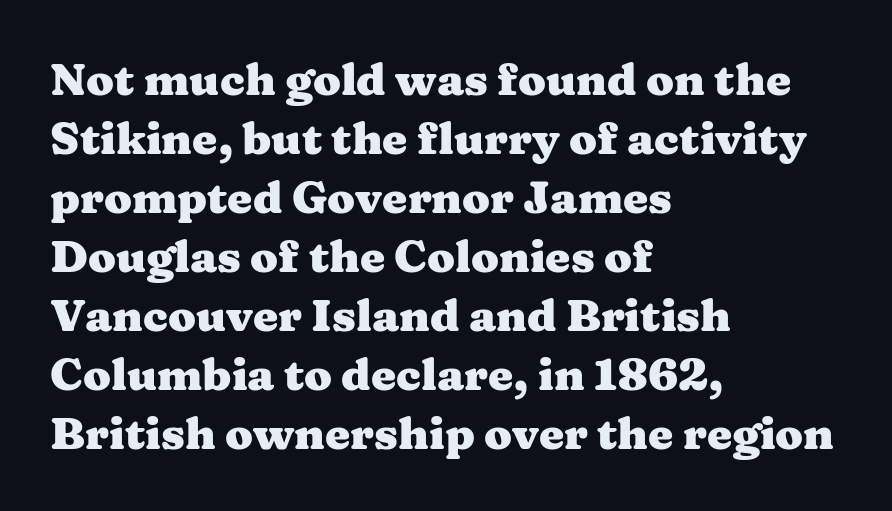
The image shows 45 px heavy, wide serif type, upright; set left-aligned, normal line spacing (1.31x), normal letter spacing, not underlined; medium stroke contrast and a medium x-height.
